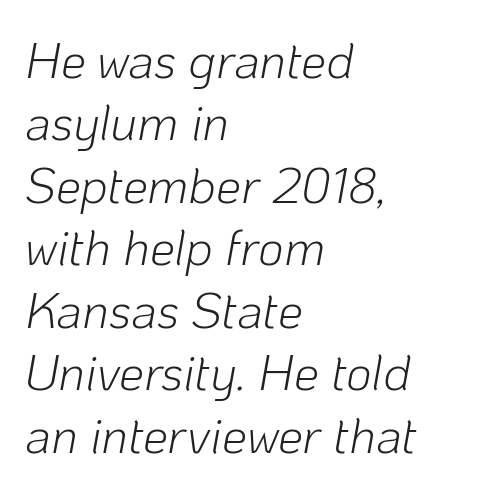
{"italic": "yes", "lean": "right", "slant_degrees": 10, "bold": "no", "weight": "light", "width": "normal", "stroke_contrast": "low", "x_height": "medium", "monospaced": "no", "underline": "no", "align": "left", "line_spacing": "normal", "line_spacing_ratio": 1.25, "letter_spacing": "normal", "letter_spacing_em": 0.0, "glyph_px": 50}
